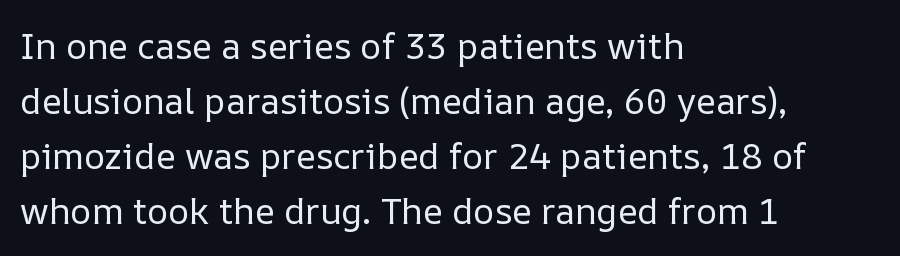
It's the straight-up-and-down kind of type. How are the letters spaced? Ordinarily, with no added tracking. Every row of glyphs begins at an identical x-position on the left. Reading down the column, the eye jumps a familiar distance to each next line.
